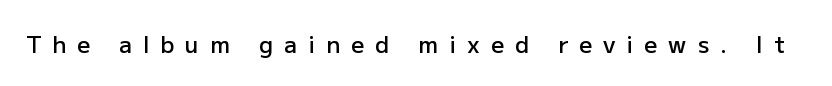
Q: Is the text bold? A: Semi-bold.
Q: Is the text italic (slanted)? A: No, it is upright.
Q: Is the text underlined? A: No.
Q: Is the spacing between letters normal or unusually wide? A: Unusually wide.
